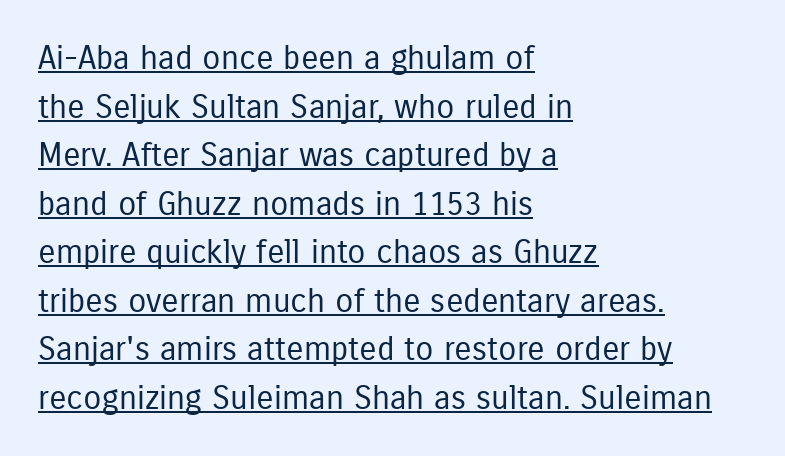
Q: Is the text bold? A: No.
Q: Is the text italic (slanted)? A: No, it is upright.
Q: Is the typeface a serif or a sans-serif typeface? A: Sans-serif.
Q: Is the text underlined? A: Yes.
Q: How is the paragraph aligned? A: Left-aligned.
Q: Is the spacing between letters normal or unusually wide? A: Normal.
Q: Is the spacing between lines tight, normal or loose? A: Normal.
Q: Width (condensed, normal, or wide)? A: Condensed.
Q: Stroke contrast? A: Low.
Q: x-height? A: Medium.
Q: Monospaced? A: No.
